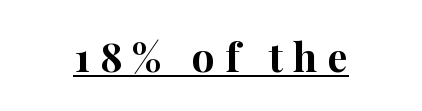
Between one letter and the next there's a generous, obvious gap. The rendering uses natural spacing where letterforms have individual widths. The typesetter chose a symmetrical, centered arrangement here. Students, observe the line beneath the letters — that is underlining. The letters carry serifs — small finishing strokes at the ends of their stems.
